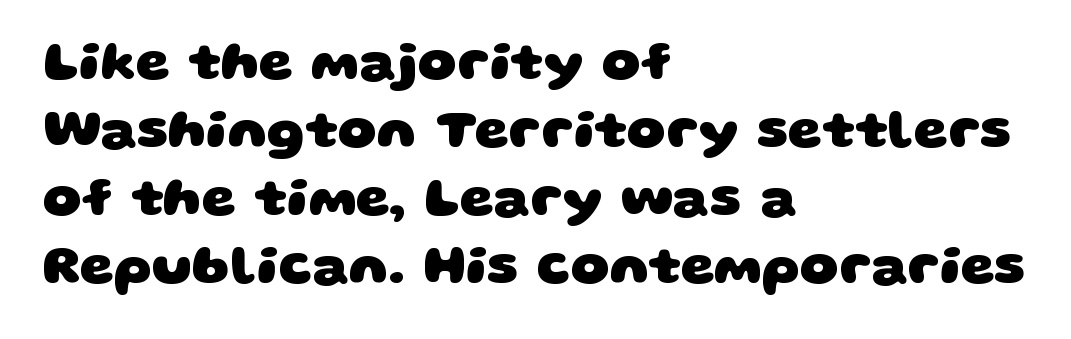
{"serif": "no", "bold": "yes", "weight": "heavy", "width": "wide", "stroke_contrast": "low", "x_height": "large", "monospaced": "no", "underline": "no", "align": "left", "line_spacing": "normal", "line_spacing_ratio": 1.26, "letter_spacing": "normal", "letter_spacing_em": 0.0, "glyph_px": 54}
